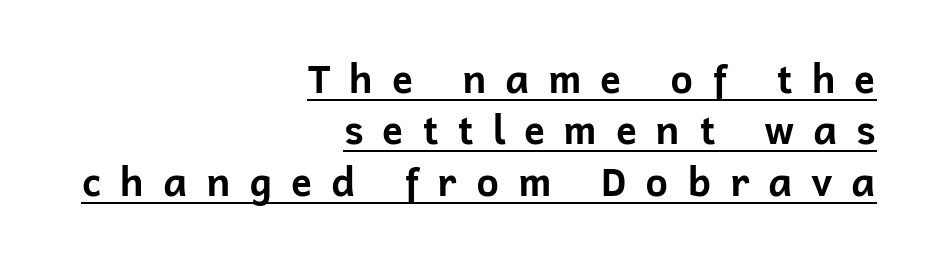
This rendering employs a face without finishing strokes, i.e., a sans-serif. How are the letters spaced? Widely, with obvious added tracking. The rows are spaced the way most documents space them. The passage shown is emphatically bold.
